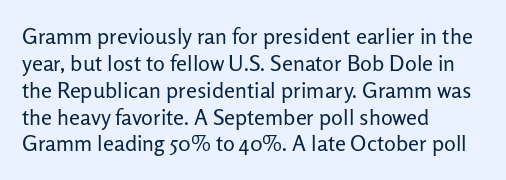
{"italic": "no", "bold": "no", "underline": "no", "align": "left", "line_spacing_ratio": 1.22, "letter_spacing": "normal", "letter_spacing_em": 0.0, "glyph_px": 22}
